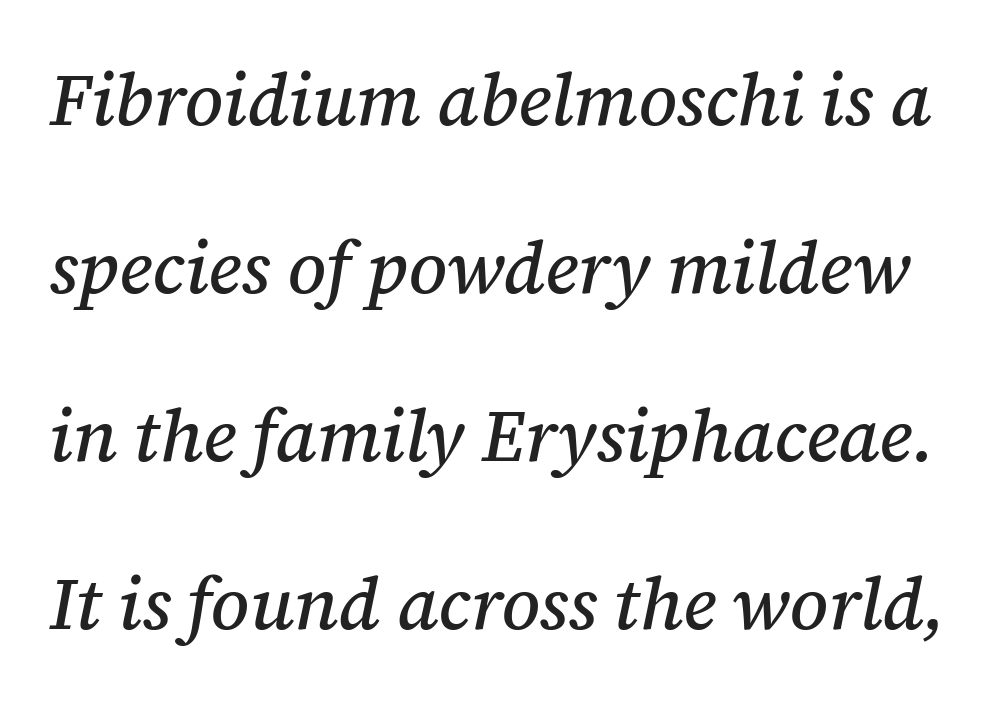
The type family on display is of the serif kind. The string is rendered with underlining switched off. These lines are rendered in a variable-pitch font. Notice how the stems are inclined rather than vertical — that's the hallmark of italics. Compared with typical body copy, the letter spacing here is the same. Line spacing here is loose.
